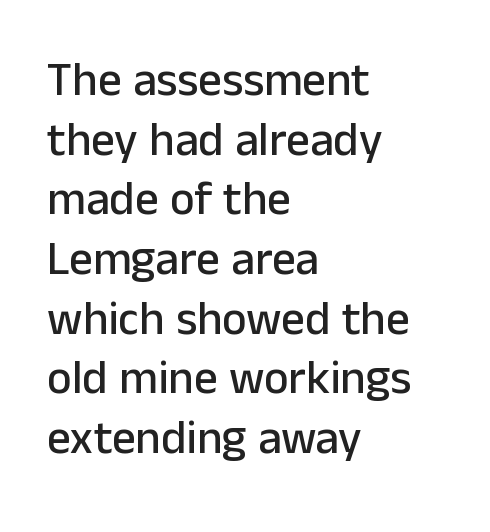
The image shows 47 px sans-serif type, upright; set left-aligned, normal line spacing (1.27x), normal letter spacing, not underlined; low stroke contrast and a medium x-height.
